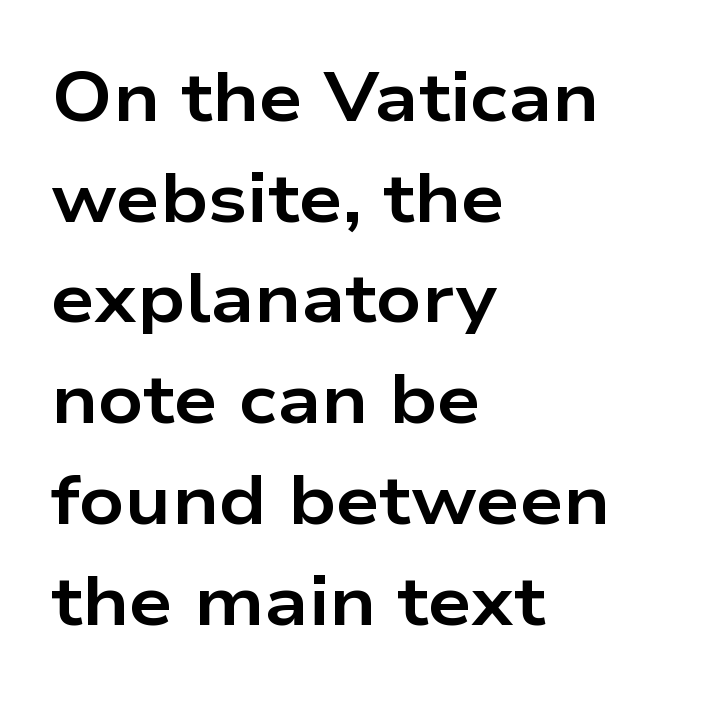
Q: Is the text bold? A: Yes.
Q: Is the text italic (slanted)? A: No, it is upright.
Q: Is the typeface a serif or a sans-serif typeface? A: Sans-serif.
Q: Is the text underlined? A: No.
Q: How is the paragraph aligned? A: Left-aligned.
Q: Is the spacing between letters normal or unusually wide? A: Normal.
Q: Is the spacing between lines tight, normal or loose? A: Normal.
Q: Width (condensed, normal, or wide)? A: Wide.
Q: Stroke contrast? A: Low.
Q: x-height? A: Medium.
Q: Monospaced? A: No.
